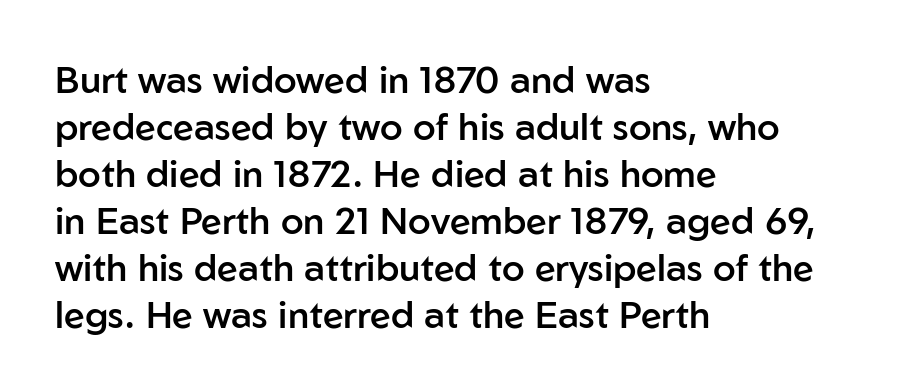
The image shows 37 px semibold sans-serif type, upright; set left-aligned, normal line spacing (1.27x), normal letter spacing, not underlined; low stroke contrast and a medium x-height.
